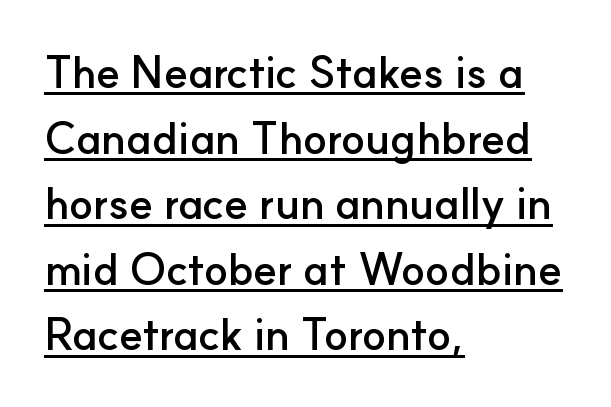
The image shows 44 px semibold sans-serif type, upright; set left-aligned, normal line spacing (1.49x), normal letter spacing, underlined; low stroke contrast and a small x-height.
